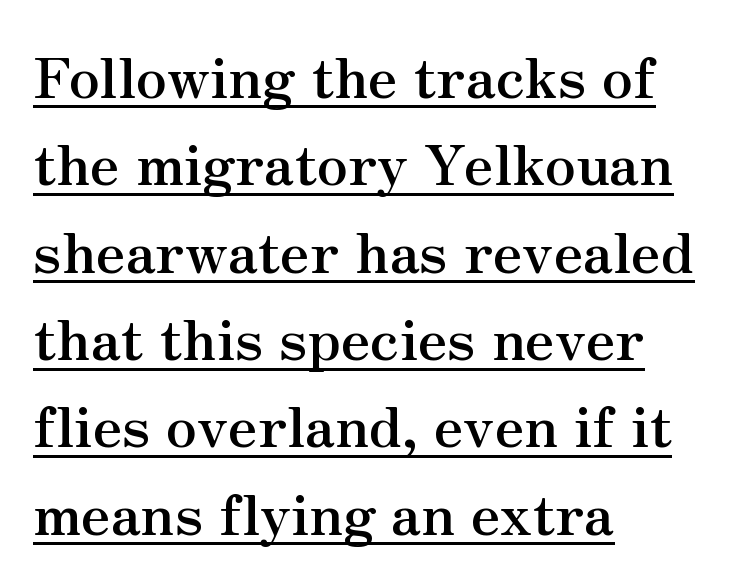
{"serif": "yes", "italic": "no", "bold": "yes", "weight": "semibold", "width": "normal", "stroke_contrast": "medium", "x_height": "small", "monospaced": "no", "underline": "yes", "align": "left", "line_spacing": "normal", "line_spacing_ratio": 1.56, "letter_spacing": "normal", "letter_spacing_em": 0.0, "glyph_px": 56}
